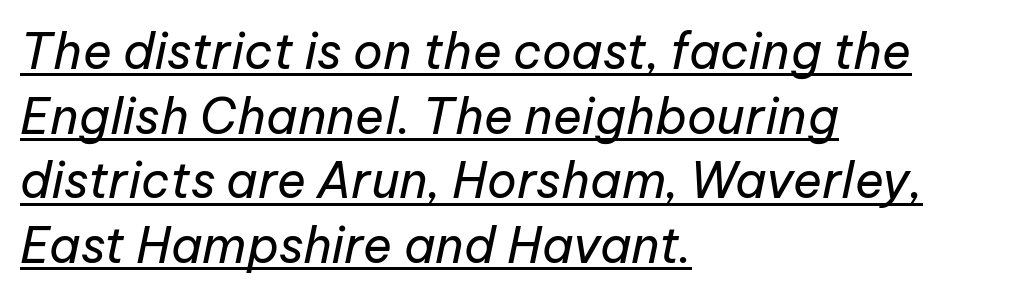
The image shows 49 px regular-weight type, italic (leaning right); set left-aligned, normal line spacing (1.32x), normal letter spacing, underlined; low stroke contrast and a medium x-height.
